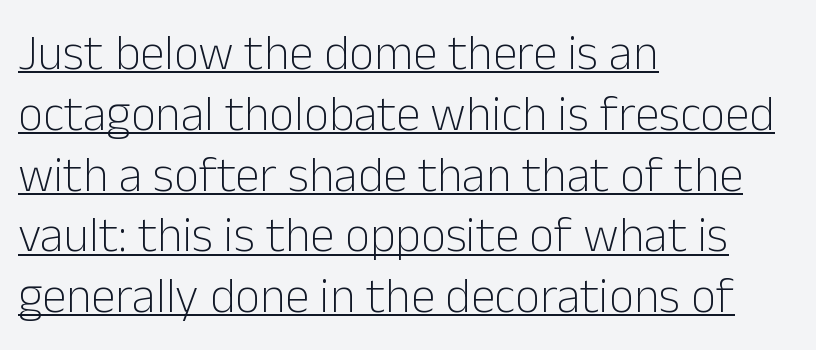
Q: Is the text bold? A: No.
Q: Is the text italic (slanted)? A: No, it is upright.
Q: Is the typeface a serif or a sans-serif typeface? A: Sans-serif.
Q: Is the text underlined? A: Yes.
Q: How is the paragraph aligned? A: Left-aligned.
Q: Is the spacing between letters normal or unusually wide? A: Normal.
Q: Width (condensed, normal, or wide)? A: Normal.
Q: Stroke contrast? A: Low.
Q: x-height? A: Medium.
Q: Monospaced? A: No.
